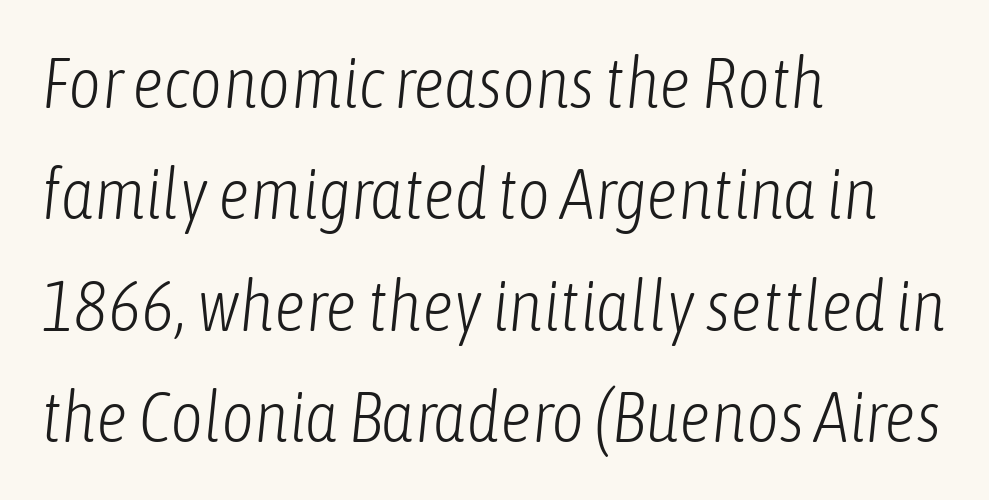
The image shows 71 px light, condensed type, italic (leaning right); set left-aligned, normal line spacing (1.57x), normal letter spacing, not underlined; low stroke contrast and a medium x-height.
